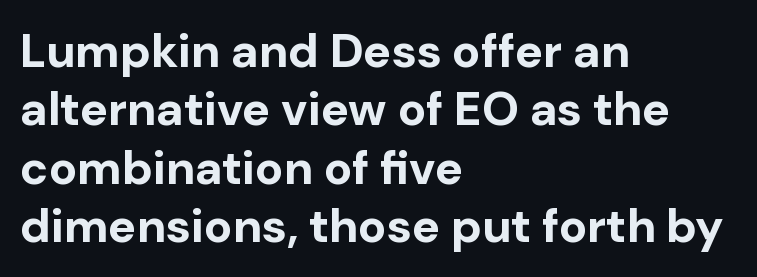
Q: Is the text bold? A: Yes.
Q: Is the text italic (slanted)? A: No, it is upright.
Q: Is the typeface a serif or a sans-serif typeface? A: Sans-serif.
Q: Is the text underlined? A: No.
Q: How is the paragraph aligned? A: Left-aligned.
Q: Is the spacing between letters normal or unusually wide? A: Normal.
Q: Width (condensed, normal, or wide)? A: Normal.
Q: Stroke contrast? A: Low.
Q: x-height? A: Medium.
Q: Monospaced? A: No.
